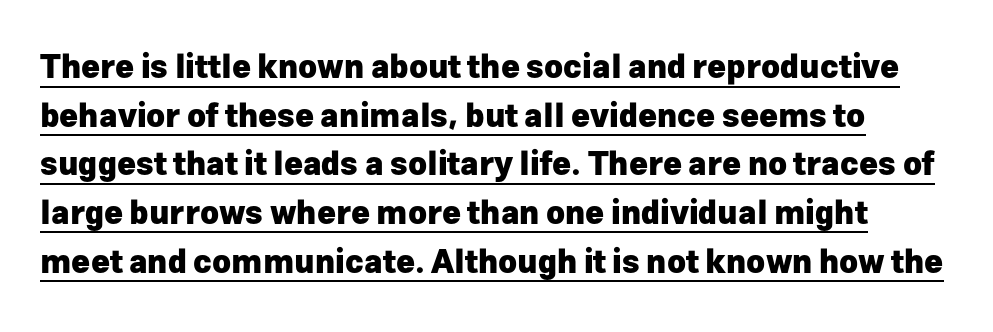
The image shows 32 px heavy sans-serif type, upright; set normal line spacing (1.52x), normal letter spacing, underlined; low stroke contrast and a medium x-height.
